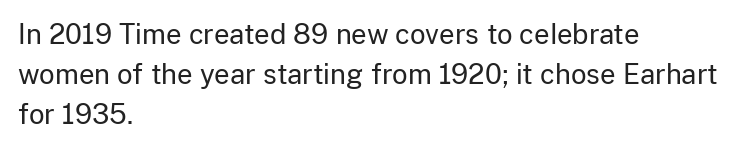
The image shows 27 px text type, upright; set left-aligned, normal line spacing (1.48x), normal letter spacing, not underlined.
